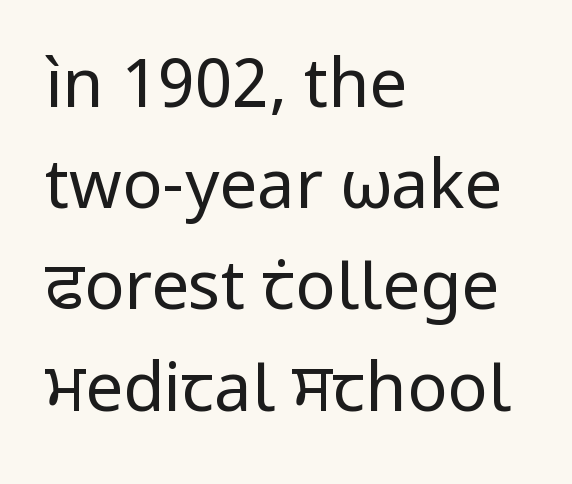
The image shows 67 px regular-weight sans-serif type, upright; set left-aligned, normal line spacing (1.51x), normal letter spacing, not underlined; low stroke contrast and a medium x-height.
